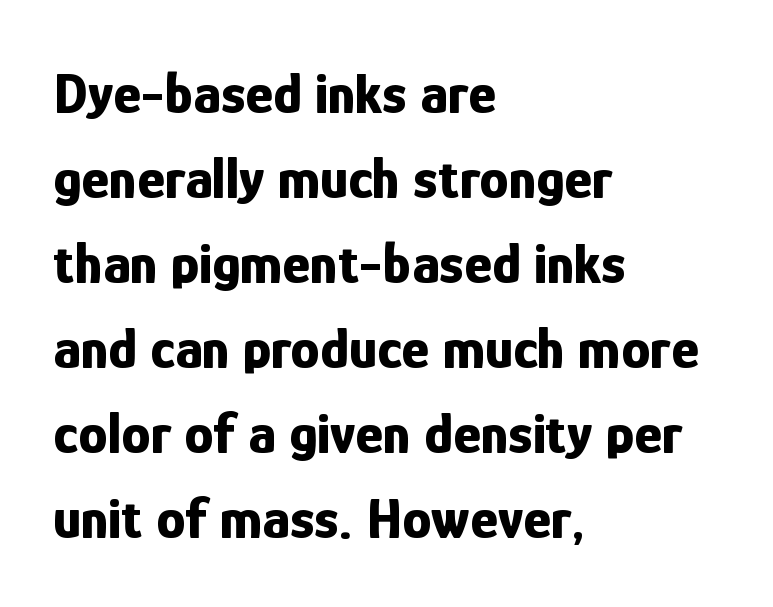
Q: Is the text bold? A: Yes.
Q: Is the text italic (slanted)? A: No, it is upright.
Q: Is the typeface a serif or a sans-serif typeface? A: Sans-serif.
Q: Is the text underlined? A: No.
Q: How is the paragraph aligned? A: Left-aligned.
Q: Is the spacing between letters normal or unusually wide? A: Normal.
Q: Is the spacing between lines tight, normal or loose? A: Normal.
Q: Width (condensed, normal, or wide)? A: Condensed.
Q: Stroke contrast? A: Low.
Q: x-height? A: Medium.
Q: Monospaced? A: No.
